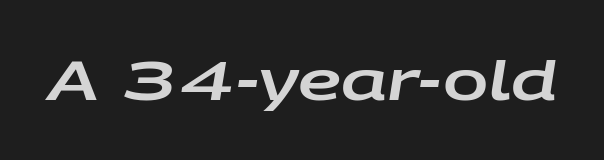
The image shows 54 px wide type, italic (leaning right); set normal letter spacing, not underlined; low stroke contrast and a large x-height.
